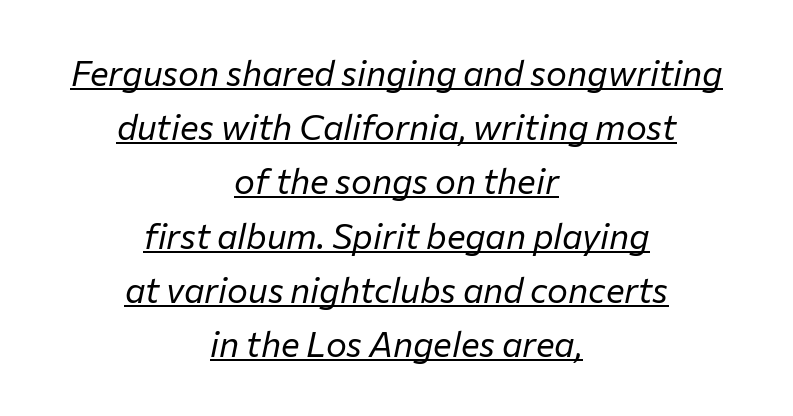
{"italic": "yes", "lean": "right", "slant_degrees": 12, "bold": "no", "weight": "regular", "width": "normal", "stroke_contrast": "low", "x_height": "medium", "monospaced": "no", "underline": "yes", "align": "center", "line_spacing": "normal", "line_spacing_ratio": 1.55, "letter_spacing": "normal", "letter_spacing_em": 0.0, "glyph_px": 35}
